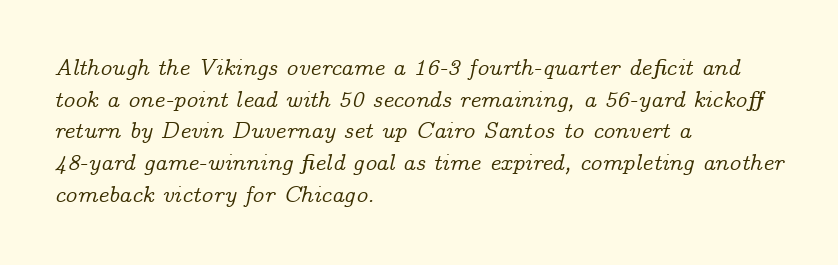
{"italic": "yes", "lean": "right", "slant_degrees": 14, "underline": "no", "align": "left", "line_spacing": "normal", "line_spacing_ratio": 1.38, "letter_spacing": "normal", "letter_spacing_em": 0.0, "glyph_px": 23}
